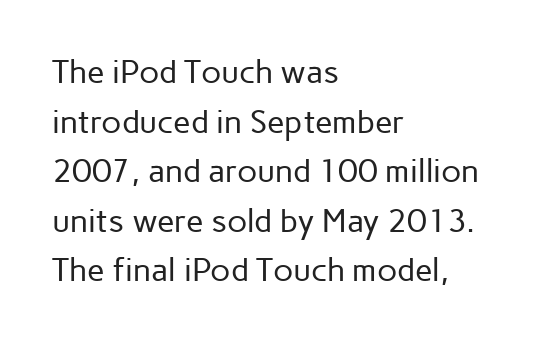
Rendered with straight, roman letterforms. The letterforms sit shoulder to shoulder at normal distance. One glance says typical: line gaps are just what's usual. Casual observation: everything's shoved over to the left. The font family rendered here belongs to the sans-serif group.
